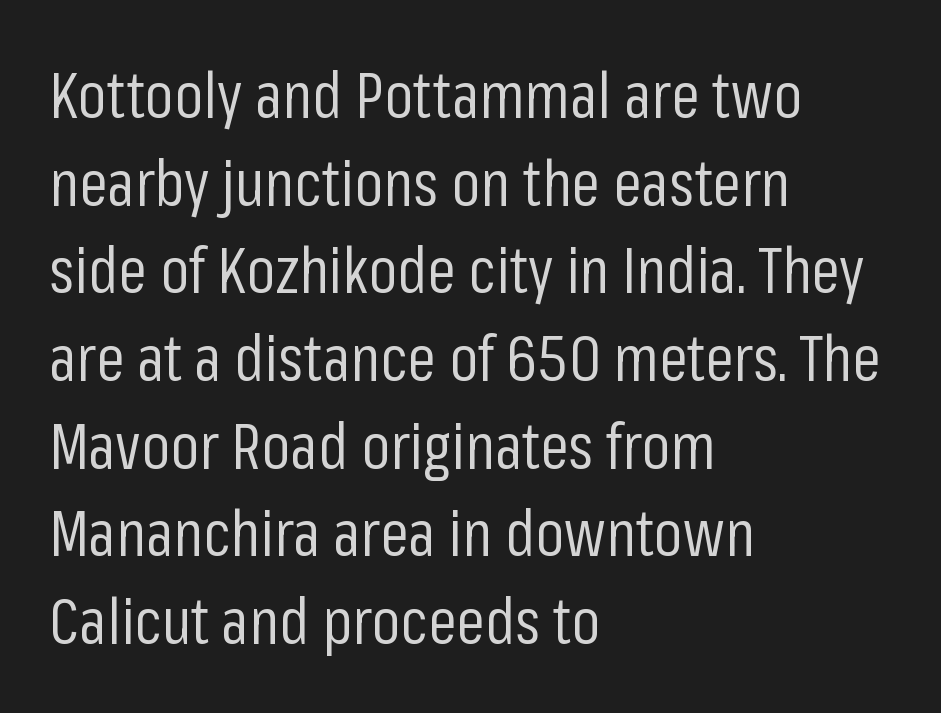
{"serif": "no", "italic": "no", "bold": "no", "weight": "regular", "width": "condensed", "stroke_contrast": "low", "x_height": "medium", "monospaced": "no", "underline": "no", "align": "left", "line_spacing": "normal", "line_spacing_ratio": 1.37, "letter_spacing": "normal", "letter_spacing_em": 0.0, "glyph_px": 64}
